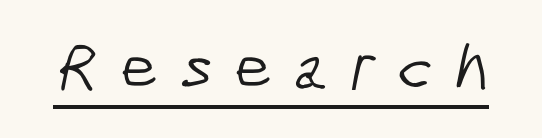
Q: Is the text bold? A: No.
Q: Is the typeface a serif or a sans-serif typeface? A: Sans-serif.
Q: Is the text underlined? A: Yes.
Q: Is the spacing between letters normal or unusually wide? A: Unusually wide.
Q: Width (condensed, normal, or wide)? A: Condensed.
Q: Stroke contrast? A: Low.
Q: x-height? A: Medium.
Q: Monospaced? A: No.
